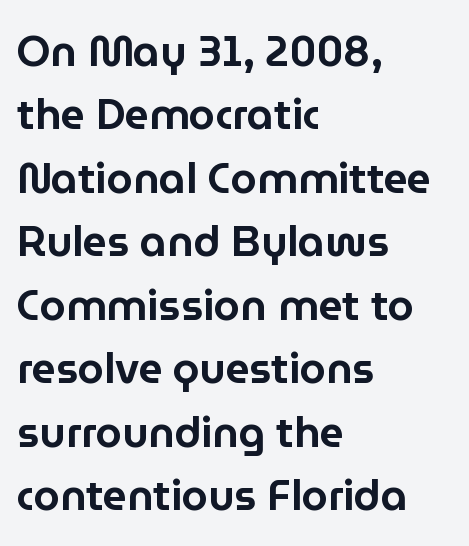
{"serif": "no", "italic": "no", "width": "normal", "stroke_contrast": "low", "x_height": "medium", "monospaced": "no", "underline": "no", "align": "left", "line_spacing": "normal", "line_spacing_ratio": 1.51, "letter_spacing": "normal", "letter_spacing_em": 0.0, "glyph_px": 42}
